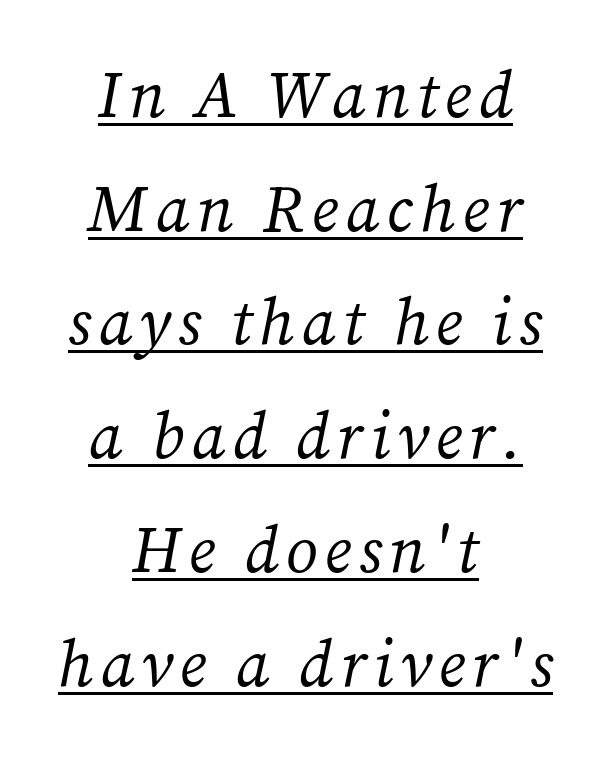
{"serif": "yes", "italic": "yes", "lean": "right", "slant_degrees": 12, "bold": "no", "weight": "regular", "width": "normal", "stroke_contrast": "medium", "x_height": "medium", "monospaced": "no", "underline": "yes", "align": "center", "line_spacing_ratio": 1.75, "glyph_px": 65}
